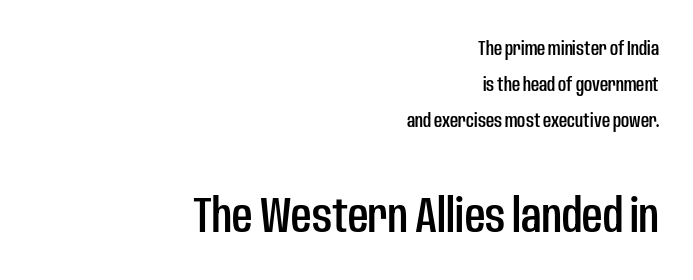
The image shows 50 px condensed sans-serif type, upright; set right-aligned, line spacing 1.79x, normal letter spacing, not underlined; the second (bottom) block is 2.5x larger; low stroke contrast and a large x-height.
